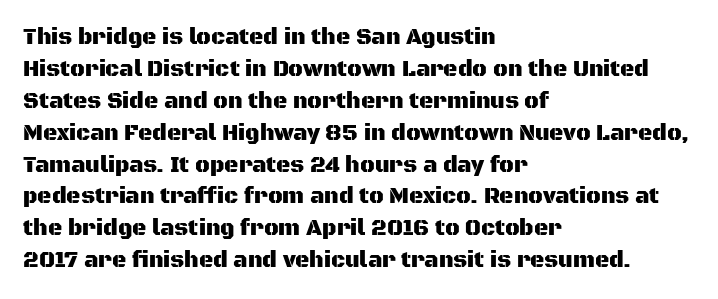
Q: Is the text italic (slanted)? A: No, it is upright.
Q: Is the text underlined? A: No.
Q: How is the paragraph aligned? A: Left-aligned.
Q: Is the spacing between letters normal or unusually wide? A: Normal.
Q: Is the spacing between lines tight, normal or loose? A: Normal.
